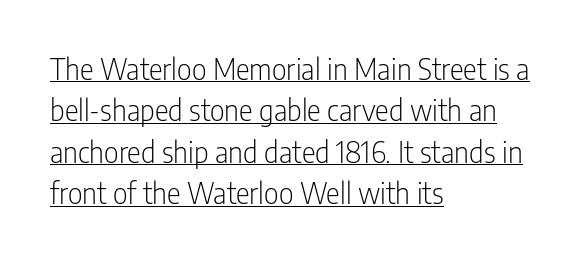
{"serif": "no", "italic": "no", "bold": "no", "weight": "light", "width": "condensed", "stroke_contrast": "low", "x_height": "medium", "monospaced": "no", "underline": "yes", "align": "left", "line_spacing": "normal", "line_spacing_ratio": 1.43, "letter_spacing": "normal", "letter_spacing_em": 0.0, "glyph_px": 29}
